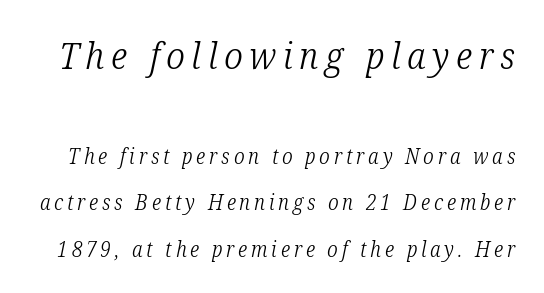
Q: Is the text bold? A: No.
Q: Is the text italic (slanted)? A: Yes, it leans right by about 12 degrees.
Q: Is the typeface a serif or a sans-serif typeface? A: Serif.
Q: Is the text underlined? A: No.
Q: Is the spacing between lines tight, normal or loose? A: Loose.
Q: Which block of text is set in a larger size, the first (top) or the second (bottom)? A: The first (top) one.
Q: Width (condensed, normal, or wide)? A: Condensed.
Q: Stroke contrast? A: Low.
Q: x-height? A: Medium.
Q: Monospaced? A: No.
